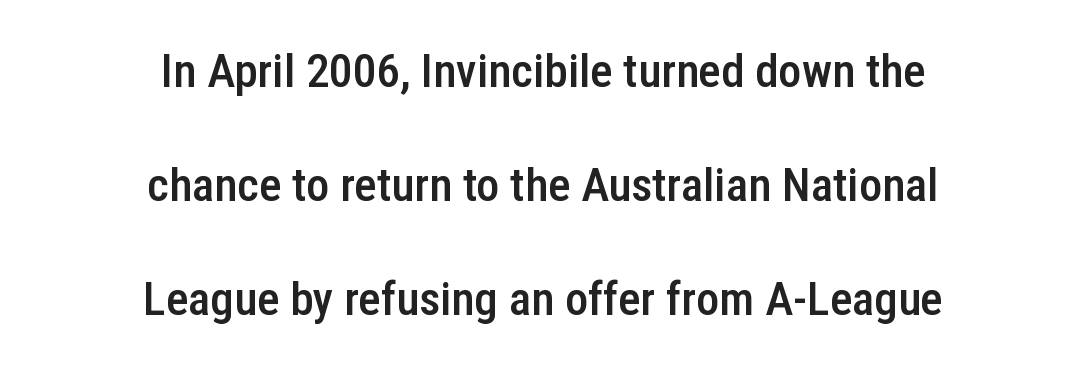
The image shows 47 px semibold, condensed sans-serif type, upright; set centered, loose line spacing (2.43x), normal letter spacing, not underlined; low stroke contrast and a medium x-height.
